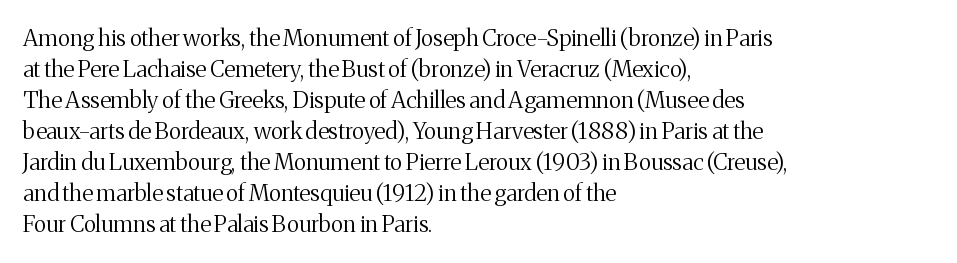
Posture: upright roman. The ragged edge is on the right, which tells us the setting is flush left. Reading down the column, the eye jumps a familiar distance to each next line. The specimen omits any rule beneath the text block's lines. The face looks like a standard text weight, possibly lighter.
